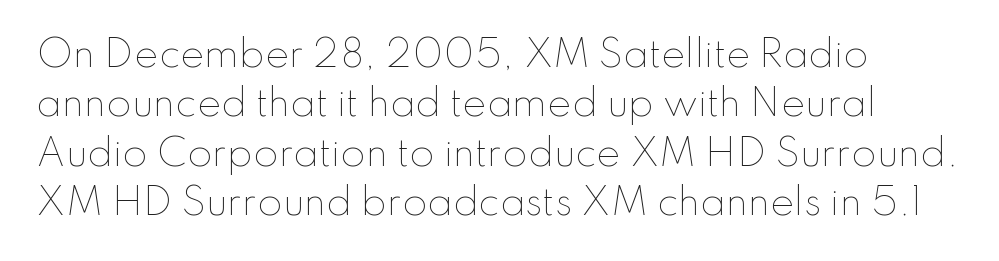
Q: Is the text bold? A: No.
Q: Is the text italic (slanted)? A: No, it is upright.
Q: Is the text underlined? A: No.
Q: How is the paragraph aligned? A: Left-aligned.
Q: Is the spacing between letters normal or unusually wide? A: Normal.
Q: Is the spacing between lines tight, normal or loose? A: Normal.
Q: Width (condensed, normal, or wide)? A: Normal.
Q: Stroke contrast? A: Low.
Q: x-height? A: Small.
Q: Monospaced? A: No.
